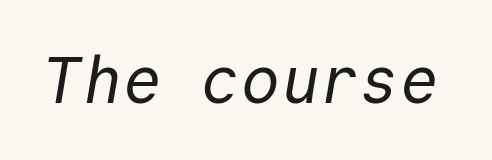
The image shows 66 px regular-weight sans-serif type, monospaced; set normal letter spacing, not underlined; a medium x-height.
